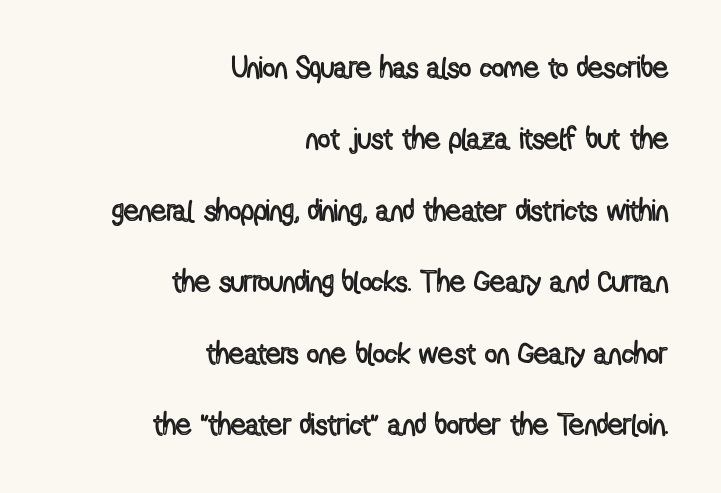
The baseline area is clear. Tracking value appears to be zero — textbook default spacing. This sample has the flowing, uneven cadence of proportional lettering. If you measured baseline to baseline, you'd find a long distance. This is roman type, the default non-slanted kind. Line ends are locked; line starts wander.
